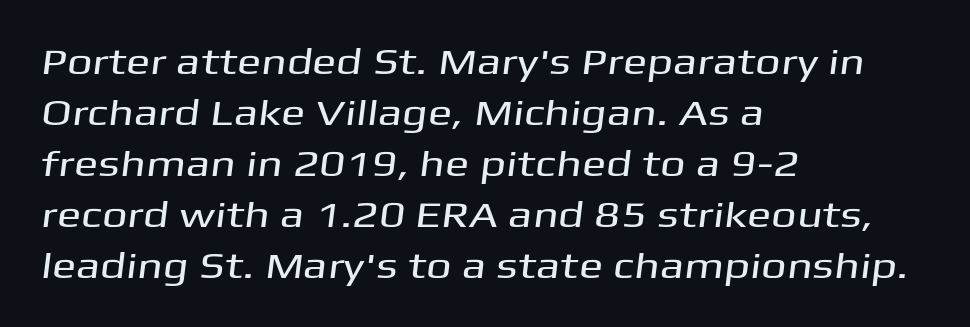
The image shows 36 px wide sans-serif type; set left-aligned, normal line spacing (1.42x), normal letter spacing, not underlined; medium stroke contrast and a medium x-height.
